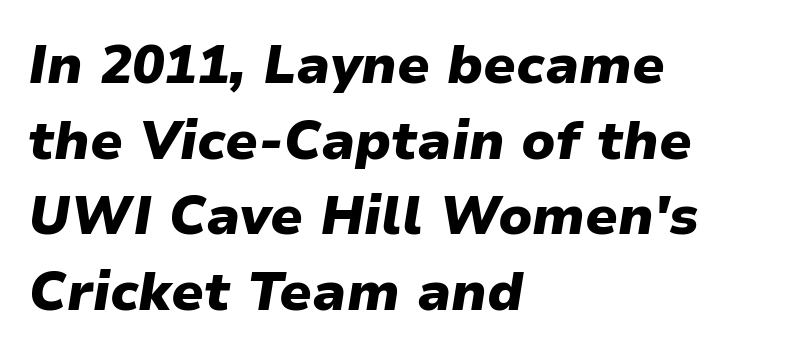
The image shows 54 px heavy type, italic (leaning right); set left-aligned, normal line spacing (1.4x), normal letter spacing, not underlined; low stroke contrast and a medium x-height.
